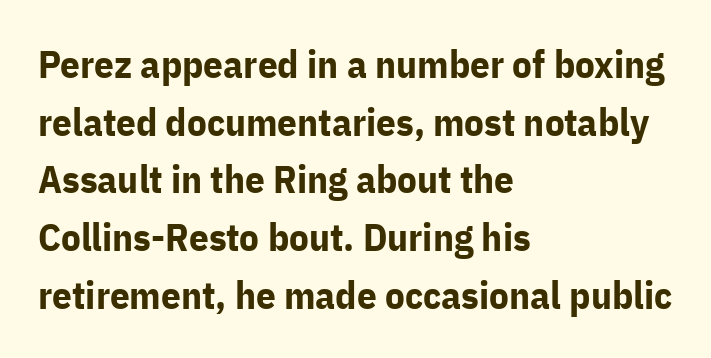
The rendering uses natural spacing where letterforms have individual widths. In terms of letterform style, serifs are entirely absent. Characters remain perfectly vertical along every line. The words here are not underlined. What stands out about the letter spacing? Nothing — it is the standard amount.
